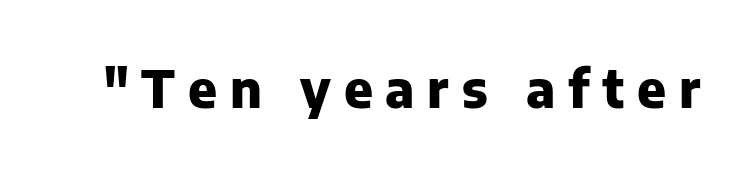
{"serif": "no", "italic": "no", "bold": "yes", "weight": "heavy", "width": "normal", "stroke_contrast": "low", "x_height": "medium", "monospaced": "no", "underline": "no", "letter_spacing": "wide", "letter_spacing_em": 0.25, "glyph_px": 51}
